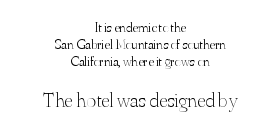
The image shows 21 px text type, upright; set centered, line spacing 1.22x, normal letter spacing, not underlined; the second (bottom) block is 1.5x larger.
